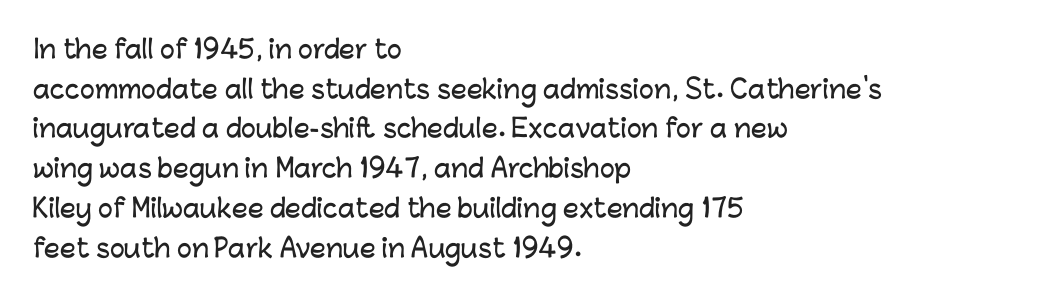
Words appear dense and cohesive because spacing is normal. Italic? Not at all — the glyphs are vertical. Horizontally, the lines are justified to the leading edge only. Leading matches the norm, producing a regular column. Each row of text sits above clean, open space.
